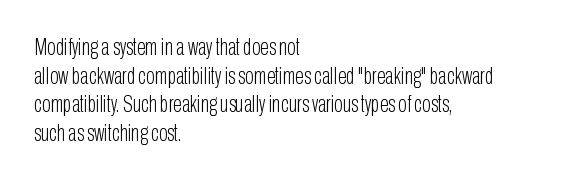
The lines sit at an ordinary, default distance from one another. The text block is weighted toward the left margin, trailing off unevenly rightward. Tracking value appears to be zero — textbook default spacing. Has an underline been added? It has not. Stroke mass is kept to a normal reading level or below.
